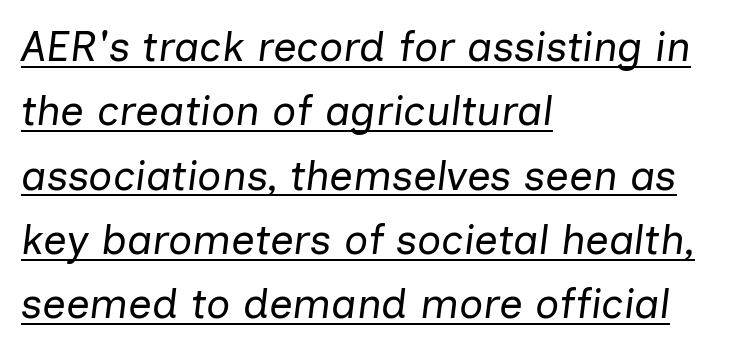
The image shows 42 px regular-weight type, italic (leaning right); set left-aligned, normal line spacing (1.53x), normal letter spacing, underlined; low stroke contrast and a medium x-height.
